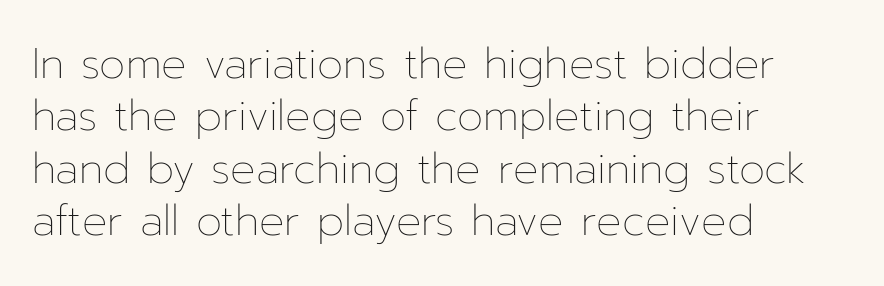
{"italic": "no", "bold": "no", "weight": "thin", "width": "normal", "stroke_contrast": "low", "x_height": "medium", "monospaced": "no", "underline": "no", "align": "left", "line_spacing": "normal", "line_spacing_ratio": 1.25, "letter_spacing": "normal", "letter_spacing_em": 0.0, "glyph_px": 42}
